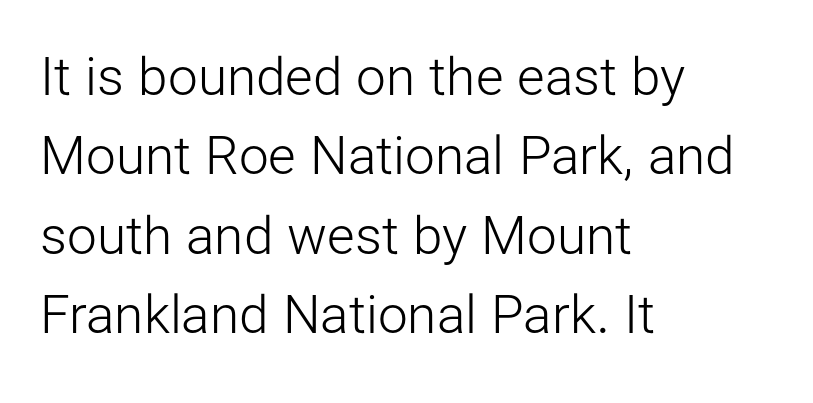
Rule under the text: the space is simply empty. Heft: none added — not bold. Spacing verdict: proportional, widths tailored to each character. This sample is left-justified, so line endings fall wherever the words run out. The tracking reads as untouched default to a designer's eye.
